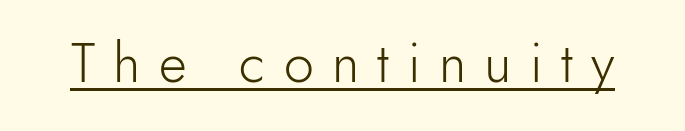
Q: Is the text bold? A: No.
Q: Is the text italic (slanted)? A: No, it is upright.
Q: Is the typeface a serif or a sans-serif typeface? A: Sans-serif.
Q: Is the text underlined? A: Yes.
Q: Is the spacing between letters normal or unusually wide? A: Unusually wide.
Q: Width (condensed, normal, or wide)? A: Normal.
Q: x-height? A: Small.
Q: Monospaced? A: No.
